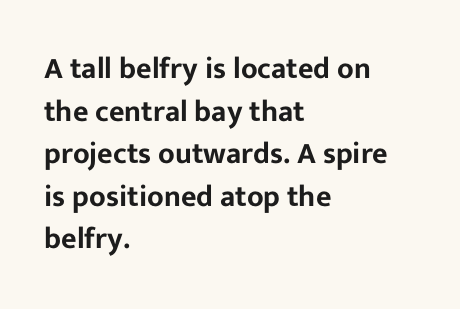
Q: Is the text italic (slanted)? A: No, it is upright.
Q: Is the typeface a serif or a sans-serif typeface? A: Sans-serif.
Q: Is the text underlined? A: No.
Q: How is the paragraph aligned? A: Left-aligned.
Q: Is the spacing between letters normal or unusually wide? A: Normal.
Q: Is the spacing between lines tight, normal or loose? A: Normal.
Q: Width (condensed, normal, or wide)? A: Normal.
Q: Stroke contrast? A: Low.
Q: x-height? A: Medium.
Q: Monospaced? A: No.
